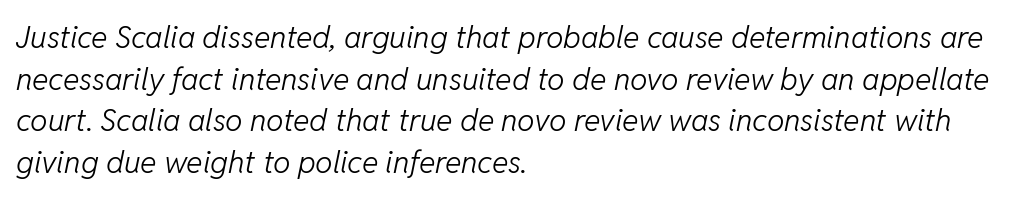
{"italic": "yes", "lean": "right", "slant_degrees": 11, "bold": "no", "weight": "light", "width": "normal", "stroke_contrast": "low", "x_height": "medium", "monospaced": "no", "underline": "no", "align": "left", "line_spacing": "normal", "line_spacing_ratio": 1.34, "letter_spacing": "normal", "letter_spacing_em": 0.0, "glyph_px": 31}
